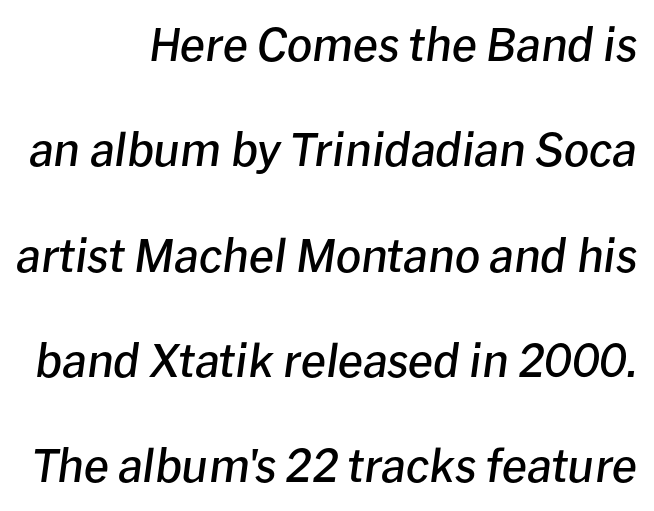
Quick note: italic. Stems and bowls a touch heavier than normal — semibold. These lines stand farther apart than default settings would place them. Observe the ordinary spacing: letters are neighbours, not strangers. You could not count columns in this text — the font is proportionally spaced. Each row of text sits above clean, open space.
